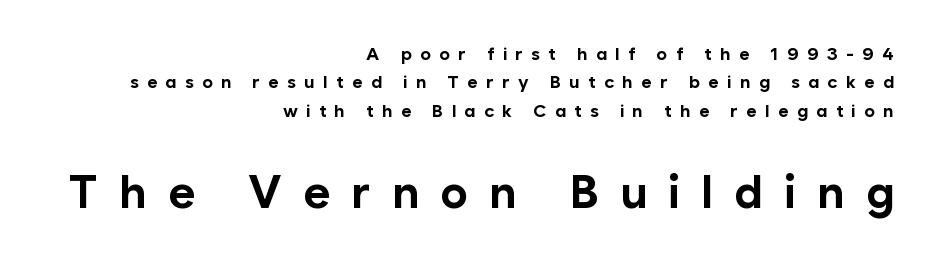
{"serif": "no", "italic": "no", "bold": "yes", "weight": "bold", "width": "normal", "stroke_contrast": "low", "x_height": "medium", "monospaced": "no", "underline": "no", "align": "right", "line_spacing": "normal", "line_spacing_ratio": 1.58, "letter_spacing": "wide", "letter_spacing_em": 0.46, "larger_block": "second", "size_ratio": 2.56, "glyph_px": 46}
